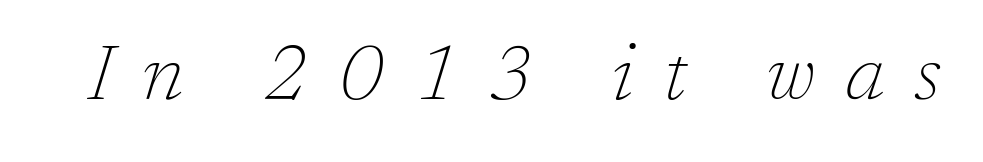
{"serif": "yes", "italic": "yes", "lean": "right", "slant_degrees": 17, "bold": "no", "weight": "thin", "width": "normal", "stroke_contrast": "low", "x_height": "medium", "monospaced": "no", "underline": "no", "letter_spacing": "wide", "letter_spacing_em": 0.39, "glyph_px": 77}
